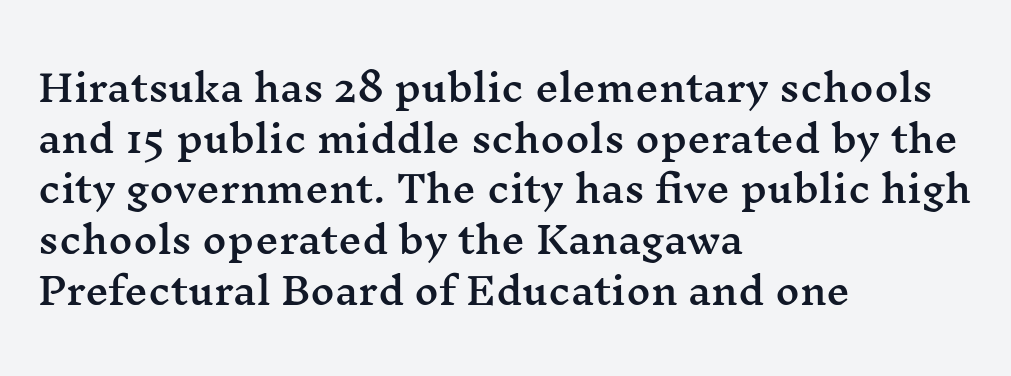
The image shows 37 px wide serif type, upright; set left-aligned, normal line spacing (1.37x), normal letter spacing, not underlined; medium stroke contrast and a medium x-height.
